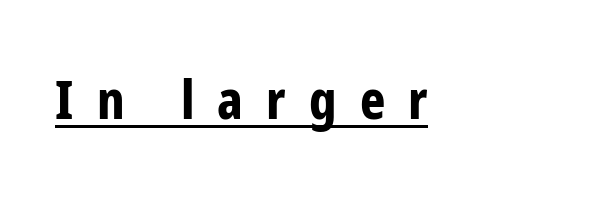
Q: Is the text bold? A: Yes.
Q: Is the text italic (slanted)? A: No, it is upright.
Q: Is the typeface a serif or a sans-serif typeface? A: Sans-serif.
Q: Is the text underlined? A: Yes.
Q: Is the spacing between letters normal or unusually wide? A: Unusually wide.
Q: Width (condensed, normal, or wide)? A: Condensed.
Q: Stroke contrast? A: Low.
Q: x-height? A: Medium.
Q: Monospaced? A: No.
